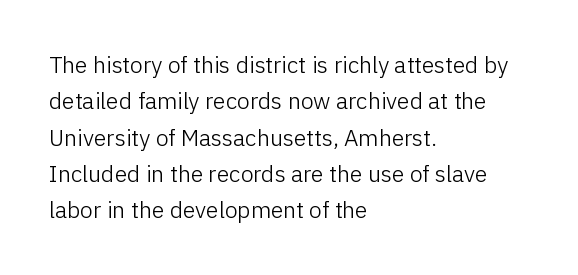
The image shows 23 px text type, upright; set left-aligned, normal line spacing (1.58x), normal letter spacing, not underlined.
